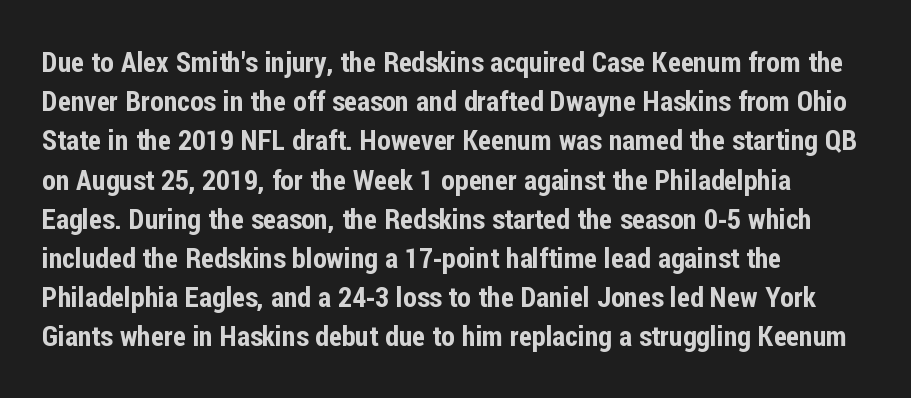
The image shows 28 px condensed sans-serif type, upright; set left-aligned, normal line spacing (1.4x), normal letter spacing, not underlined; low stroke contrast and a medium x-height.
